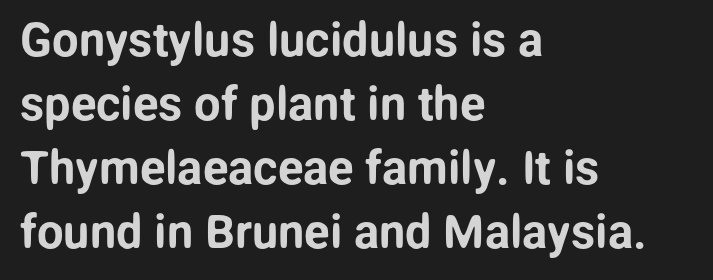
Q: Is the text italic (slanted)? A: No, it is upright.
Q: Is the typeface a serif or a sans-serif typeface? A: Sans-serif.
Q: Is the text underlined? A: No.
Q: How is the paragraph aligned? A: Left-aligned.
Q: Is the spacing between letters normal or unusually wide? A: Normal.
Q: Is the spacing between lines tight, normal or loose? A: Normal.
Q: Width (condensed, normal, or wide)? A: Normal.
Q: Stroke contrast? A: Low.
Q: x-height? A: Medium.
Q: Monospaced? A: No.
